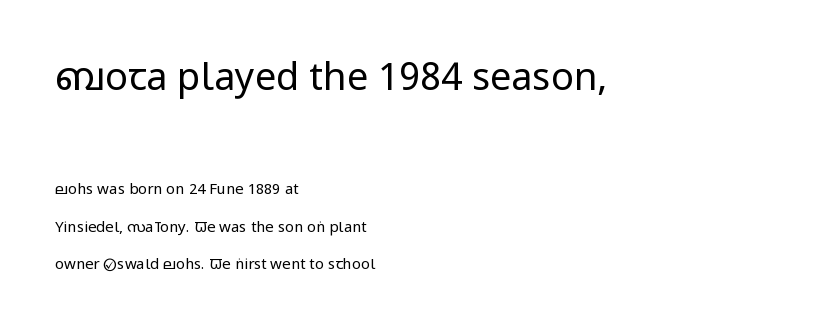
The image shows 38 px regular-weight, condensed sans-serif type, upright; set left-aligned, loose line spacing (2.5x), normal letter spacing, not underlined; the first (top) block is 2.53x larger; low stroke contrast and a large x-height.
